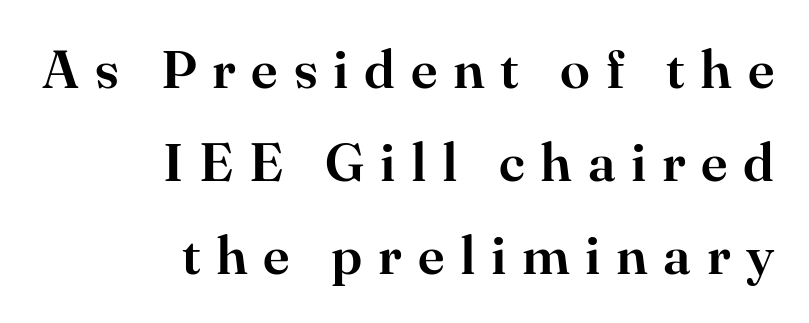
The image shows 54 px serif type, upright; set right-aligned, line spacing 1.72x, unusually wide letter spacing (+0.29 em), not underlined; high stroke contrast and a small x-height.
